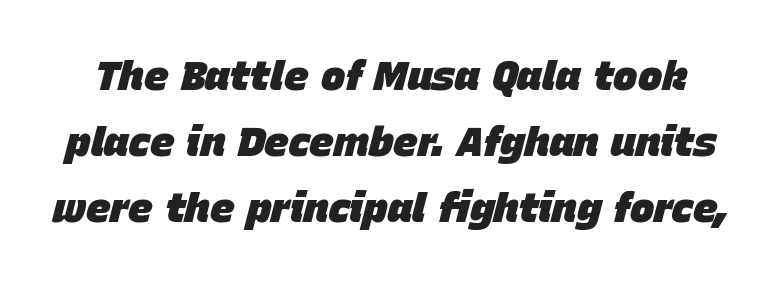
{"italic": "yes", "lean": "right", "slant_degrees": 15, "bold": "yes", "weight": "heavy", "width": "normal", "stroke_contrast": "low", "x_height": "large", "monospaced": "no", "underline": "no", "line_spacing": "normal", "line_spacing_ratio": 1.61, "letter_spacing": "normal", "letter_spacing_em": 0.0, "glyph_px": 41}
